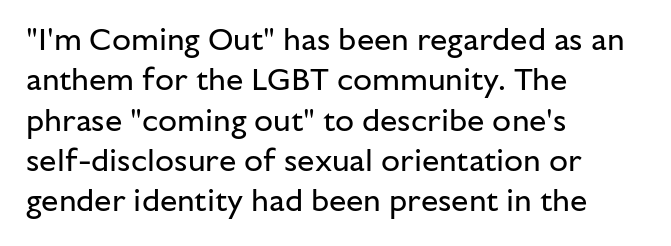
Q: Is the text bold? A: No.
Q: Is the text italic (slanted)? A: No, it is upright.
Q: Is the typeface a serif or a sans-serif typeface? A: Sans-serif.
Q: Is the text underlined? A: No.
Q: How is the paragraph aligned? A: Left-aligned.
Q: Is the spacing between letters normal or unusually wide? A: Normal.
Q: Is the spacing between lines tight, normal or loose? A: Normal.
Q: Width (condensed, normal, or wide)? A: Normal.
Q: Stroke contrast? A: Low.
Q: x-height? A: Medium.
Q: Monospaced? A: No.
